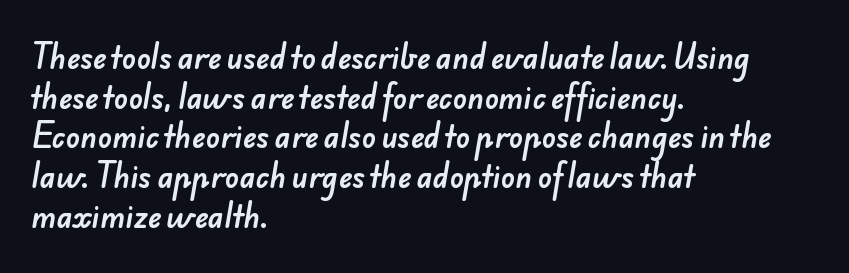
Q: Is the typeface a serif or a sans-serif typeface? A: Sans-serif.
Q: Is the text underlined? A: No.
Q: How is the paragraph aligned? A: Left-aligned.
Q: Is the spacing between letters normal or unusually wide? A: Normal.
Q: Is the spacing between lines tight, normal or loose? A: Normal.
Q: Width (condensed, normal, or wide)? A: Normal.
Q: Stroke contrast? A: Low.
Q: x-height? A: Small.
Q: Monospaced? A: No.
